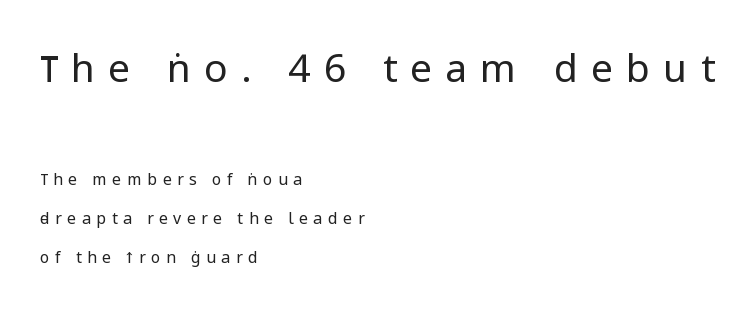
The image shows 39 px regular-weight sans-serif type, upright; set left-aligned, loose line spacing (2.45x), unusually wide letter spacing (+0.34 em), not underlined; the first (top) block is 2.44x larger; low stroke contrast and a medium x-height.
